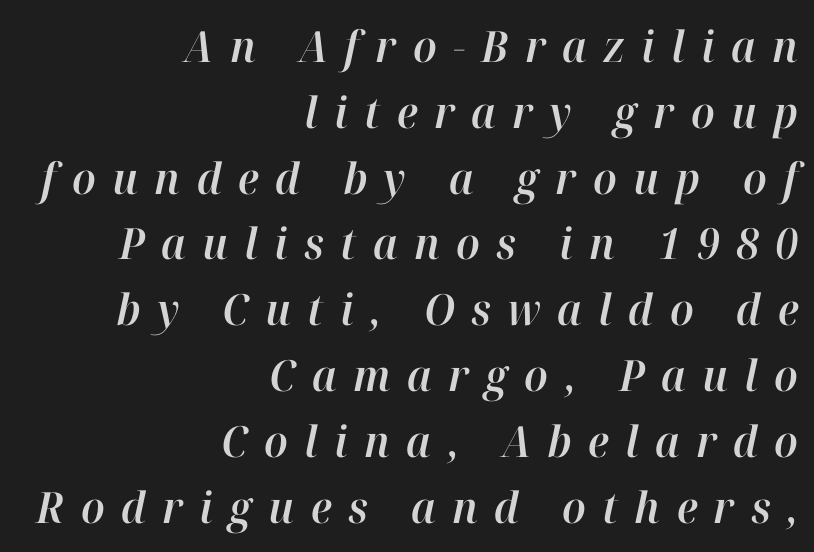
{"italic": "yes", "lean": "right", "slant_degrees": 12, "width": "normal", "stroke_contrast": "high", "x_height": "medium", "monospaced": "no", "underline": "no", "align": "right", "line_spacing": "normal", "line_spacing_ratio": 1.53, "letter_spacing": "wide", "letter_spacing_em": 0.38, "glyph_px": 43}
